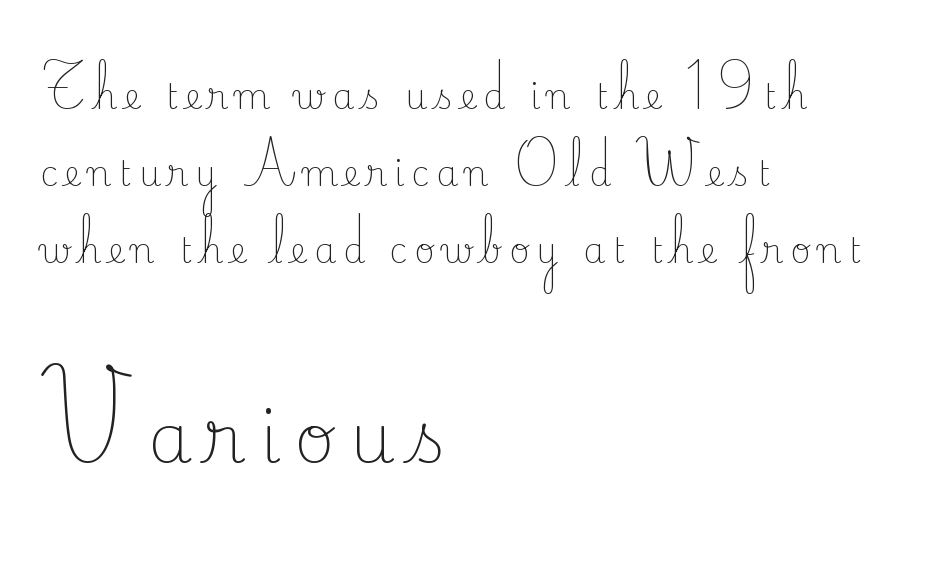
Line beginnings align vertically; line endings do not. A clean baseline with only descenders dipping below it. I'd call this a serif setting — the letters wear small feet. The strokes are not fattened; the text isn't bold. Baseline-to-baseline distance is far greater than the letter height. You could only call the tracking loose — the letters float apart.
